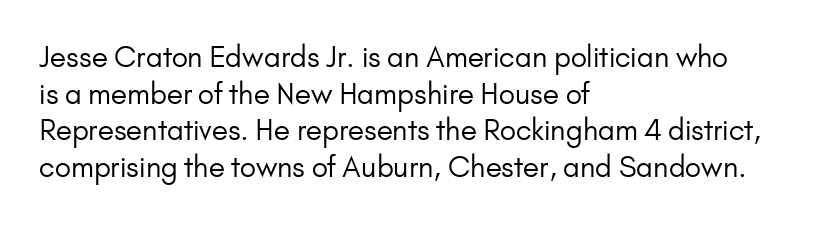
The image shows 28 px regular-weight sans-serif type, upright; set left-aligned, normal line spacing (1.31x), normal letter spacing, not underlined; low stroke contrast and a small x-height.
